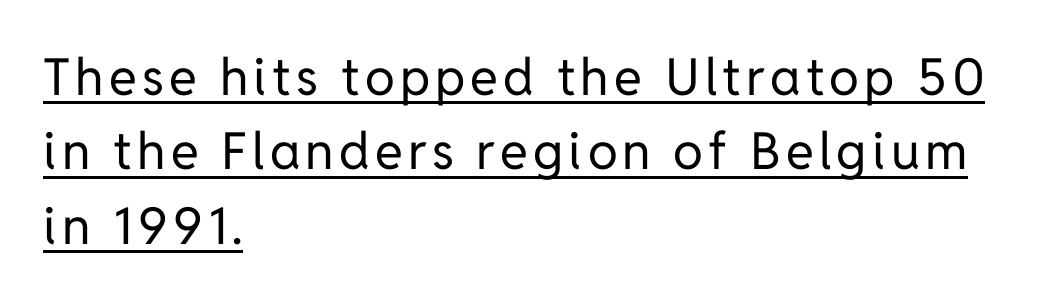
Q: Is the text bold? A: No.
Q: Is the text italic (slanted)? A: No, it is upright.
Q: Is the typeface a serif or a sans-serif typeface? A: Sans-serif.
Q: Is the text underlined? A: Yes.
Q: How is the paragraph aligned? A: Left-aligned.
Q: Is the spacing between lines tight, normal or loose? A: Normal.
Q: Width (condensed, normal, or wide)? A: Normal.
Q: Stroke contrast? A: Low.
Q: x-height? A: Medium.
Q: Monospaced? A: No.
